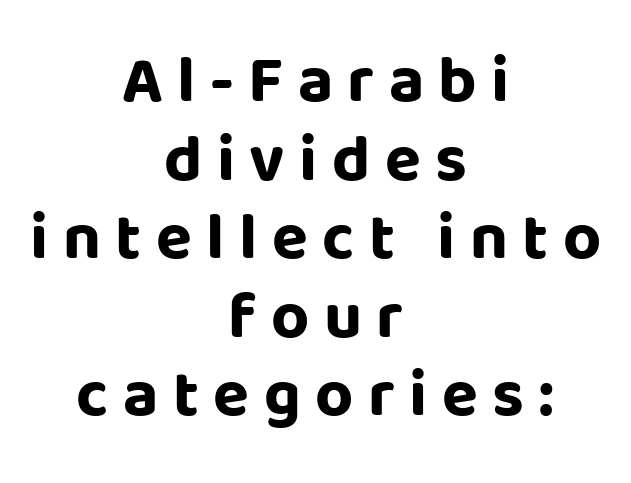
Q: Is the text bold? A: Yes.
Q: Is the text italic (slanted)? A: No, it is upright.
Q: Is the typeface a serif or a sans-serif typeface? A: Sans-serif.
Q: Is the text underlined? A: No.
Q: How is the paragraph aligned? A: Centered.
Q: Is the spacing between letters normal or unusually wide? A: Unusually wide.
Q: Width (condensed, normal, or wide)? A: Normal.
Q: Stroke contrast? A: Low.
Q: x-height? A: Large.
Q: Monospaced? A: No.
